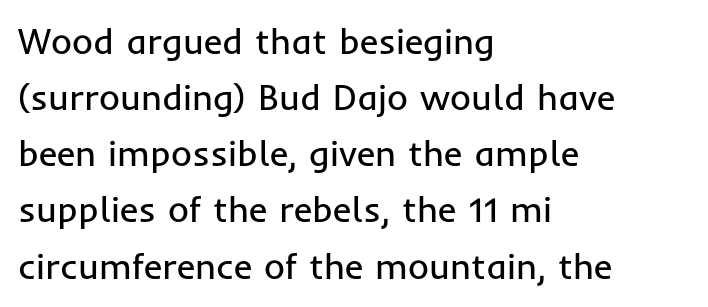
{"serif": "no", "italic": "no", "bold": "no", "weight": "regular", "width": "normal", "stroke_contrast": "low", "x_height": "medium", "monospaced": "no", "underline": "no", "align": "left", "line_spacing": "normal", "line_spacing_ratio": 1.56, "letter_spacing": "normal", "letter_spacing_em": 0.0, "glyph_px": 36}
